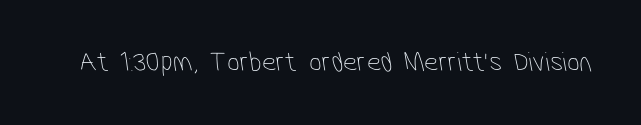
Vertical stems look standard width or narrower in stroke. The characters display no serif detailing; their extremities are plain. Is the letter spacing exaggerated? No — it looks like the ordinary default. The space directly below the letters is spotless. The rendering uses natural spacing where letterforms have individual widths.
